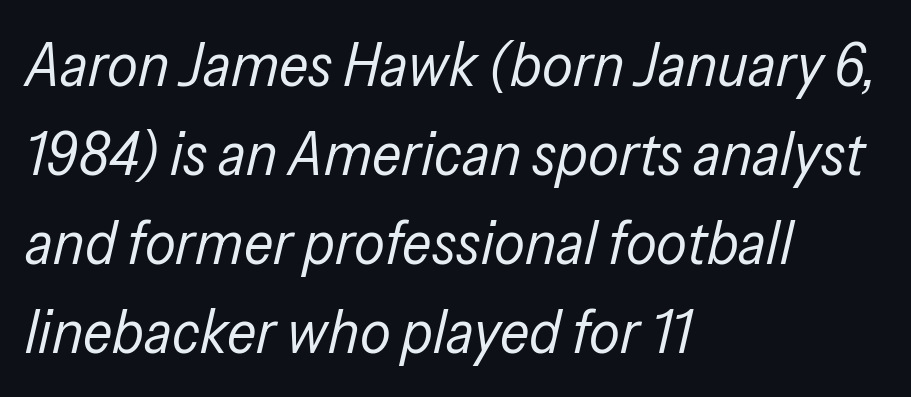
These lines are rendered in a variable-pitch font. Stems and bowls with no extra thickness — not bold. You can tell it's italic because the verticals aren't actually vertical. Short and long lines alike share a common starting point at left. Honestly, the letter spacing is just normal — you wouldn't notice it.
